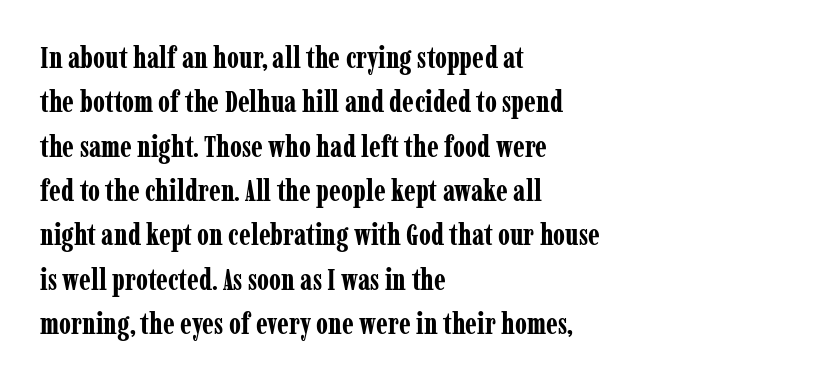
The image shows 29 px bold, condensed serif type, upright; set left-aligned, normal line spacing (1.53x), normal letter spacing, not underlined; low stroke contrast and a medium x-height.
